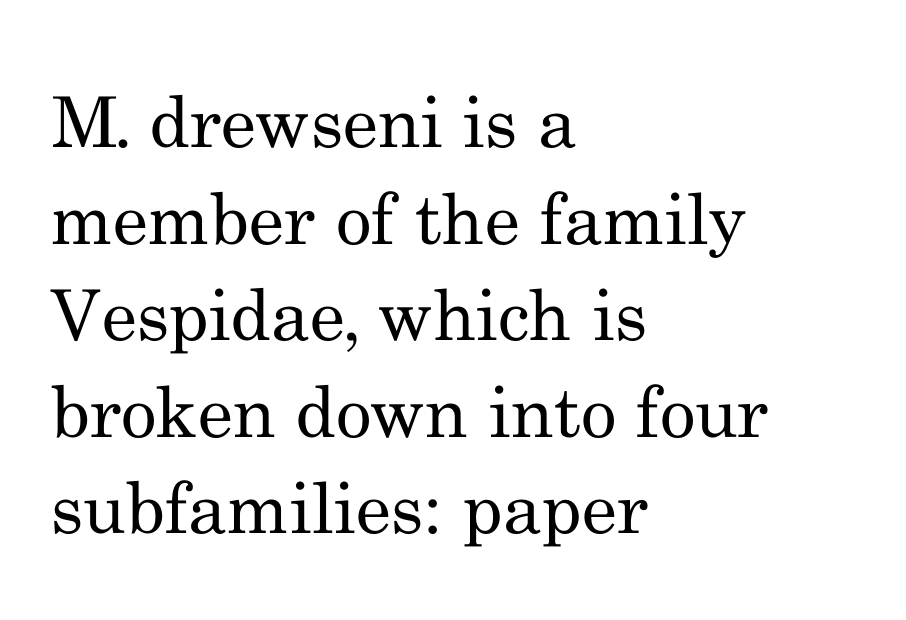
{"serif": "yes", "italic": "no", "bold": "no", "weight": "regular", "width": "normal", "stroke_contrast": "medium", "x_height": "small", "monospaced": "no", "underline": "no", "align": "left", "line_spacing": "normal", "line_spacing_ratio": 1.38, "letter_spacing": "normal", "letter_spacing_em": 0.0, "glyph_px": 70}
